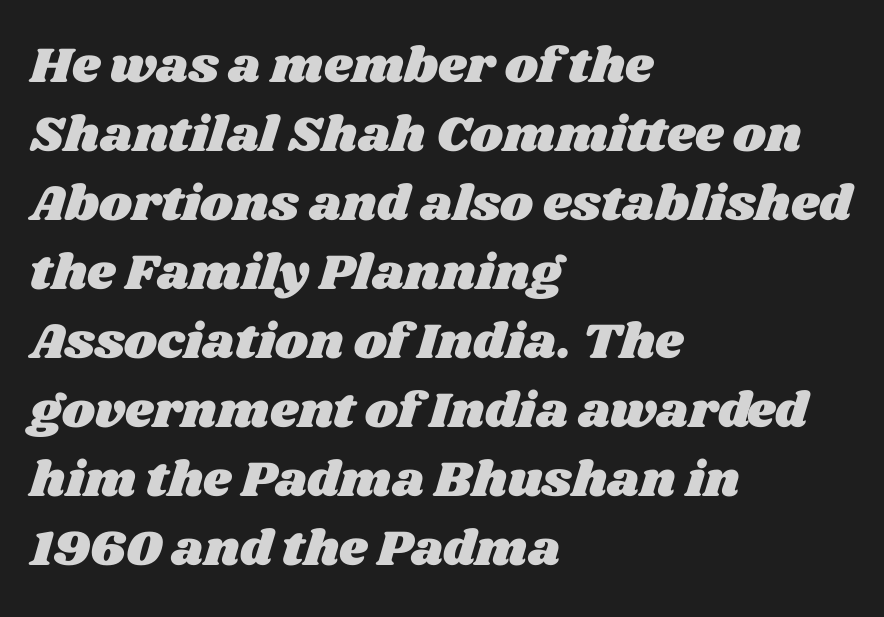
Each new line begins a customary step beneath the previous one. Casual observation: everything's shoved over to the left. The letters advance in unequal steps, a hallmark of proportional type. How are the letters spaced? Ordinarily, with no added tracking. Honestly, there is no underline to notice here at all.
